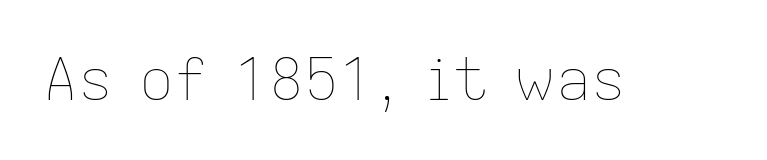
No chunkiness to these letters — they're not bold. Just letters on the line, the space beneath them empty. A roman cut, with each character standing at attention. Tracking value appears to be zero — textbook default spacing. Looks like regular typesetting: each glyph gets only the width it needs.
